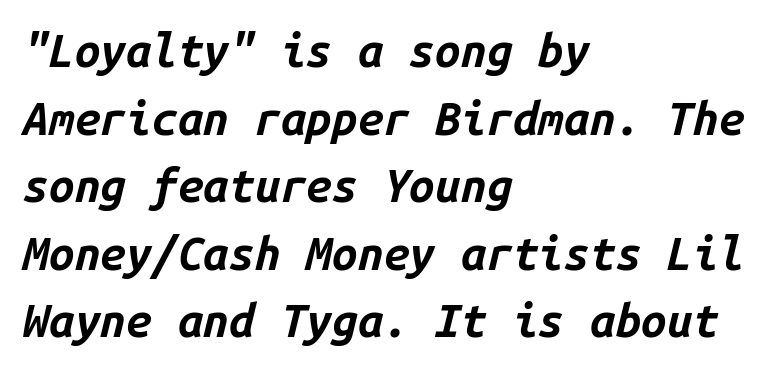
The leading is moderate, giving the passage an even texture. Caption: standard tracking, unaltered. The letters march in equal steps, a hallmark of fixed-pitch type. The words here are not underlined. The passage shown leans; its letterforms are oblique. The sample has been set heavy, in full bold.
